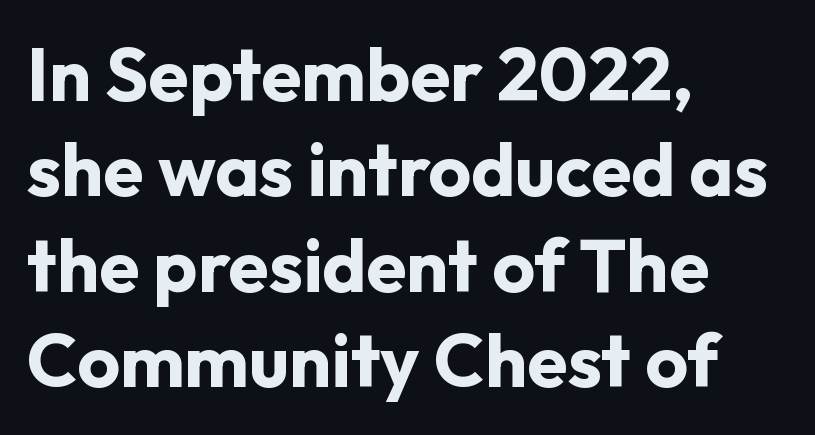
Q: Is the text bold? A: Yes.
Q: Is the text italic (slanted)? A: No, it is upright.
Q: Is the typeface a serif or a sans-serif typeface? A: Sans-serif.
Q: Is the text underlined? A: No.
Q: How is the paragraph aligned? A: Left-aligned.
Q: Is the spacing between letters normal or unusually wide? A: Normal.
Q: Is the spacing between lines tight, normal or loose? A: Normal.
Q: Width (condensed, normal, or wide)? A: Normal.
Q: Stroke contrast? A: Low.
Q: x-height? A: Medium.
Q: Monospaced? A: No.
